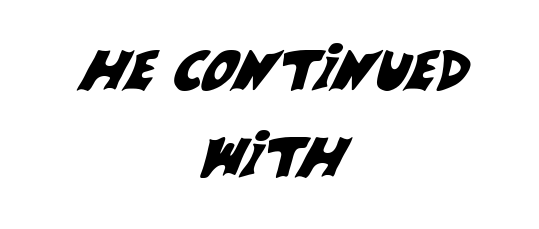
{"serif": "no", "width": "normal", "stroke_contrast": "medium", "x_height": "large", "monospaced": "no", "underline": "no", "align": "center", "line_spacing": "normal", "line_spacing_ratio": 1.58, "letter_spacing": "normal", "letter_spacing_em": 0.0, "glyph_px": 55}
